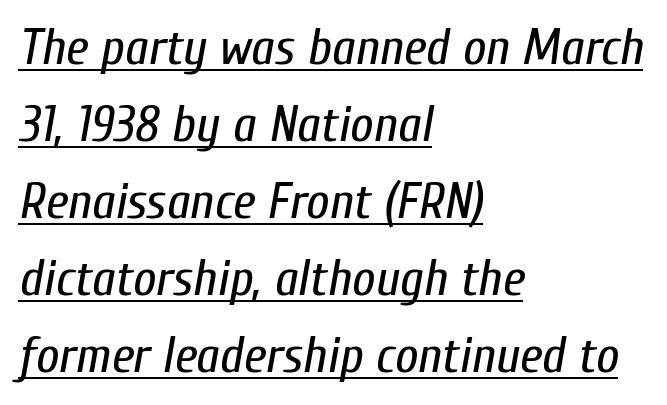
{"italic": "yes", "lean": "right", "slant_degrees": 10, "bold": "no", "weight": "regular", "width": "condensed", "stroke_contrast": "low", "x_height": "medium", "monospaced": "no", "underline": "yes", "align": "left", "line_spacing": "normal", "line_spacing_ratio": 1.51, "letter_spacing": "normal", "letter_spacing_em": 0.0, "glyph_px": 51}
